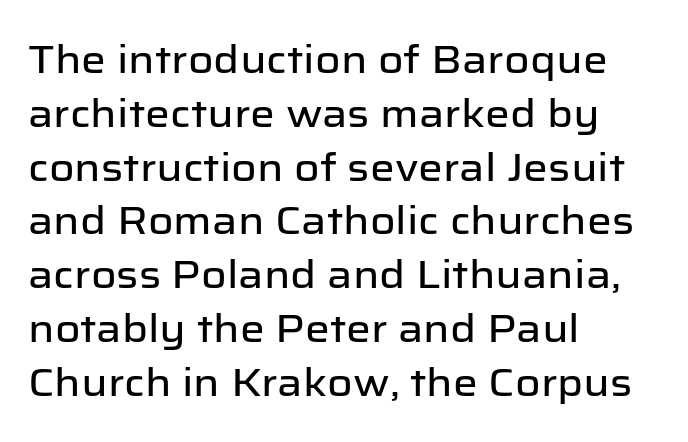
The image shows 39 px sans-serif type, upright; set left-aligned, normal line spacing (1.38x), normal letter spacing, not underlined; low stroke contrast and a medium x-height.
